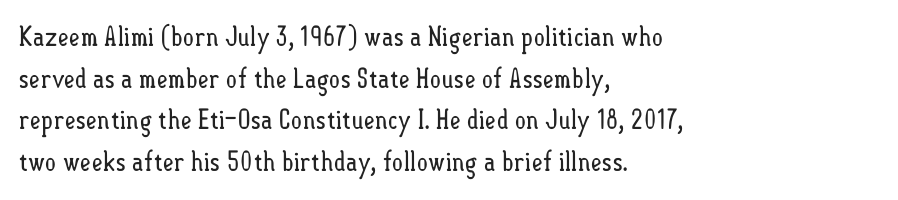
{"italic": "no", "bold": "no", "underline": "no", "align": "left", "line_spacing": "normal", "line_spacing_ratio": 1.54, "letter_spacing": "normal", "letter_spacing_em": 0.0, "glyph_px": 27}
